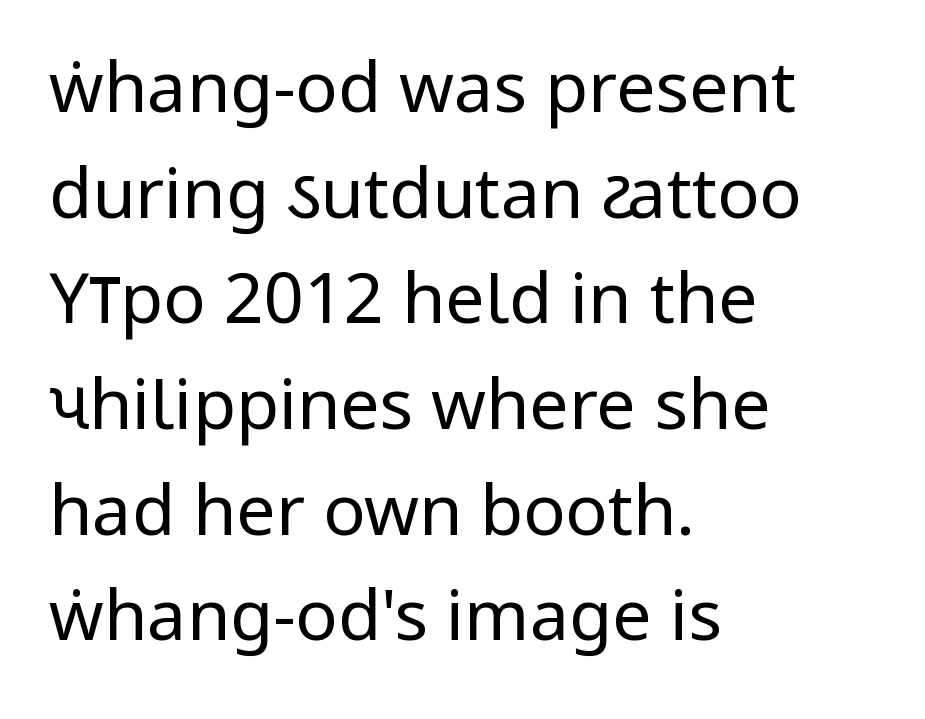
Q: Is the text bold? A: No.
Q: Is the text italic (slanted)? A: No, it is upright.
Q: Is the typeface a serif or a sans-serif typeface? A: Sans-serif.
Q: Is the text underlined? A: No.
Q: How is the paragraph aligned? A: Left-aligned.
Q: Is the spacing between letters normal or unusually wide? A: Normal.
Q: Is the spacing between lines tight, normal or loose? A: Normal.
Q: Width (condensed, normal, or wide)? A: Condensed.
Q: Stroke contrast? A: Low.
Q: x-height? A: Large.
Q: Monospaced? A: No.
